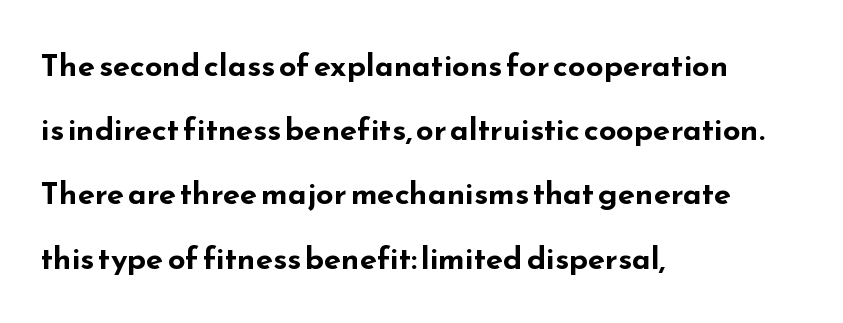
Decoration check: the copy has no underline. The passage shown has conventional tracking throughout. A typesetter would mark this as roman, not italic. One-word summary of the alignment: left. The designer dialed line spacing up above the default. Varying glyph widths throughout — classic text-font behaviour.
